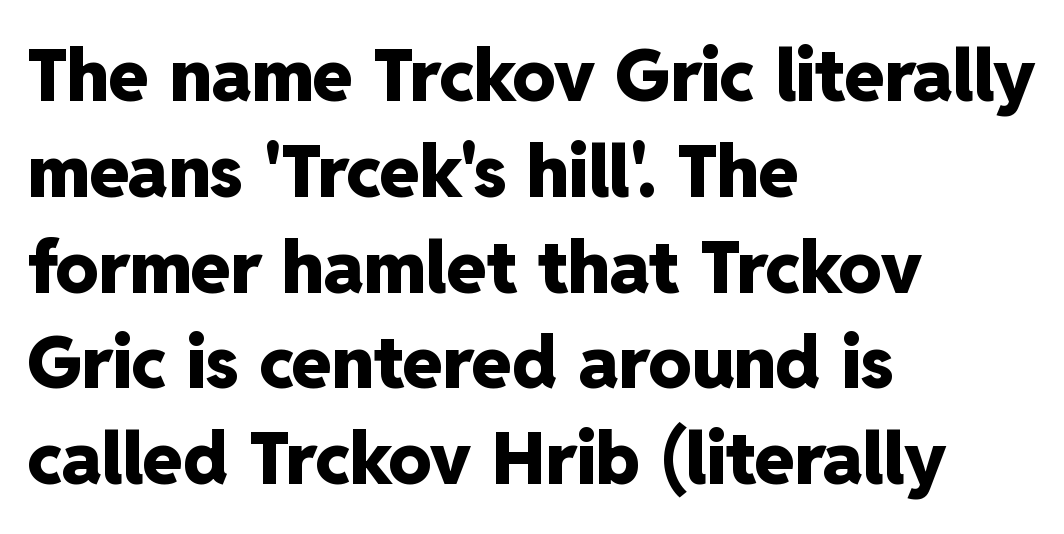
Q: Is the text bold? A: Yes.
Q: Is the text italic (slanted)? A: No, it is upright.
Q: Is the typeface a serif or a sans-serif typeface? A: Sans-serif.
Q: Is the text underlined? A: No.
Q: How is the paragraph aligned? A: Left-aligned.
Q: Is the spacing between letters normal or unusually wide? A: Normal.
Q: Is the spacing between lines tight, normal or loose? A: Normal.
Q: Width (condensed, normal, or wide)? A: Normal.
Q: Stroke contrast? A: Low.
Q: x-height? A: Medium.
Q: Monospaced? A: No.
